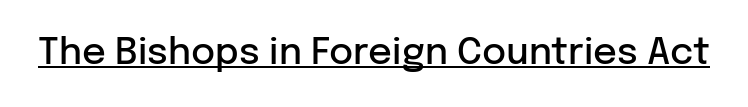
{"serif": "no", "italic": "no", "bold": "semi", "weight": "semibold", "width": "normal", "stroke_contrast": "low", "x_height": "medium", "monospaced": "no", "underline": "yes", "letter_spacing": "normal", "letter_spacing_em": 0.0, "glyph_px": 37}
